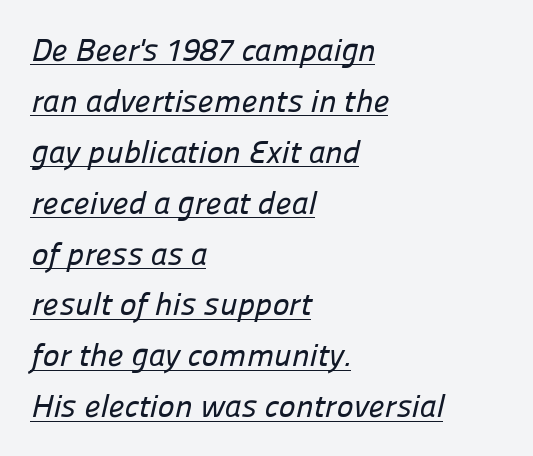
The image shows 32 px sans-serif type; set left-aligned, normal line spacing (1.59x), normal letter spacing, underlined; low stroke contrast and a medium x-height.
